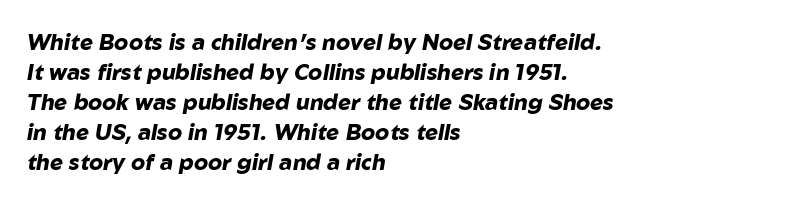
Q: Is the text bold? A: Yes.
Q: Is the text italic (slanted)? A: Yes, it leans right by about 10 degrees.
Q: Is the text underlined? A: No.
Q: How is the paragraph aligned? A: Left-aligned.
Q: Is the spacing between letters normal or unusually wide? A: Normal.
Q: Is the spacing between lines tight, normal or loose? A: Normal.
